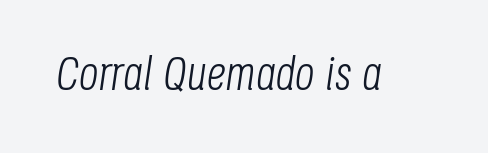
Default kerning and tracking; the words read as compact shapes. Any mark beneath the type? The region is blank. Does the lettering tilt? It does — this is italic. Do the characters align in a grid? No, the font is proportional. Think standard paragraph weight, or any step lighter than that.
